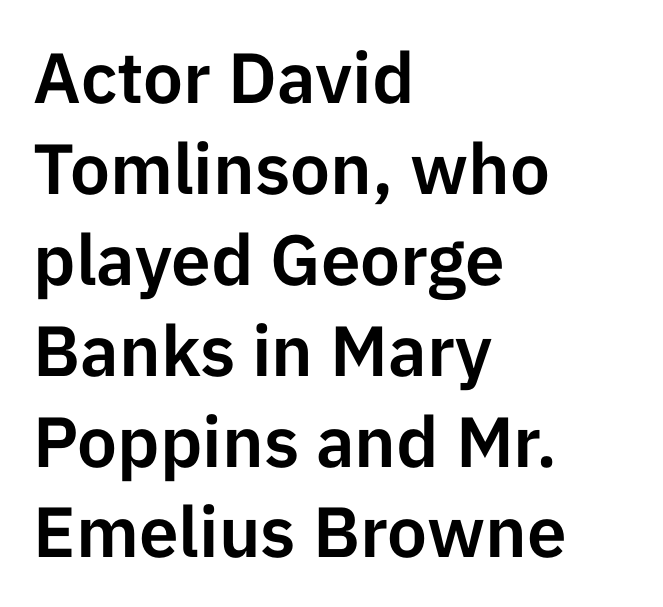
Nothing sits at the stroke ends, so this counts as sans-serif. When letters stand straight like this, we call the style roman or upright. Letter spacing: default. The leading is moderate, giving the passage an even texture. The ragged edge is on the right, which tells us the setting is flush left. No word sits above an underline.
